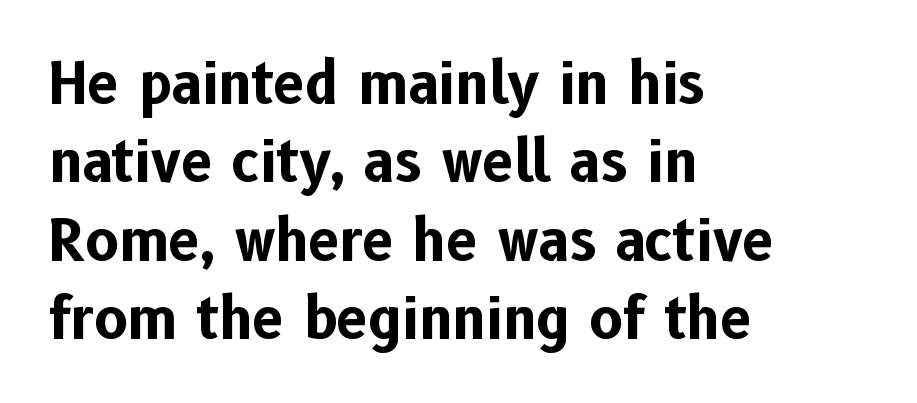
{"serif": "no", "italic": "no", "bold": "yes", "weight": "bold", "width": "normal", "stroke_contrast": "low", "x_height": "medium", "monospaced": "no", "underline": "no", "align": "left", "line_spacing": "normal", "line_spacing_ratio": 1.4, "letter_spacing": "normal", "letter_spacing_em": 0.0, "glyph_px": 56}
